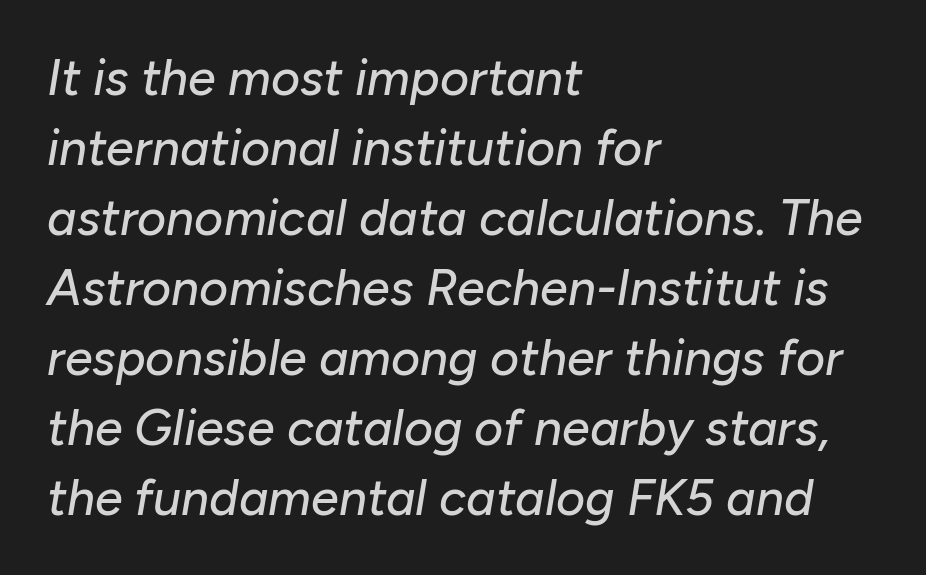
The image shows 50 px text type, italic (leaning right); set left-aligned, normal line spacing (1.4x), normal letter spacing, not underlined; low stroke contrast and a medium x-height.
